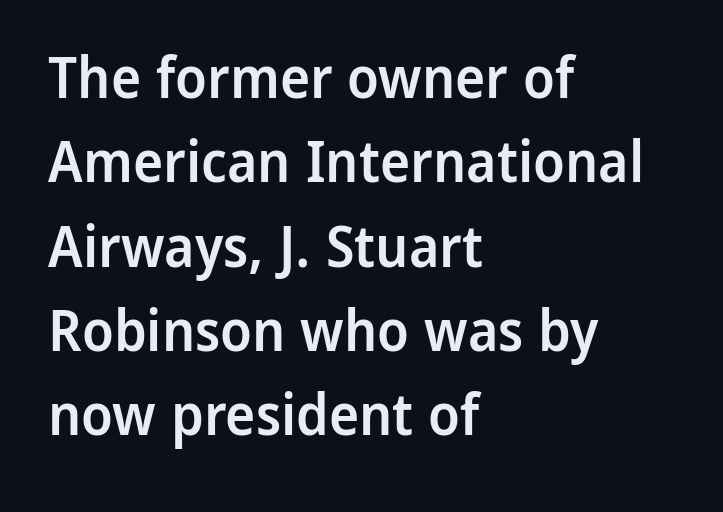
Q: Is the text bold? A: Semi-bold.
Q: Is the text italic (slanted)? A: No, it is upright.
Q: Is the typeface a serif or a sans-serif typeface? A: Sans-serif.
Q: Is the text underlined? A: No.
Q: How is the paragraph aligned? A: Left-aligned.
Q: Is the spacing between letters normal or unusually wide? A: Normal.
Q: Is the spacing between lines tight, normal or loose? A: Normal.
Q: Width (condensed, normal, or wide)? A: Normal.
Q: Stroke contrast? A: Low.
Q: x-height? A: Medium.
Q: Monospaced? A: No.
